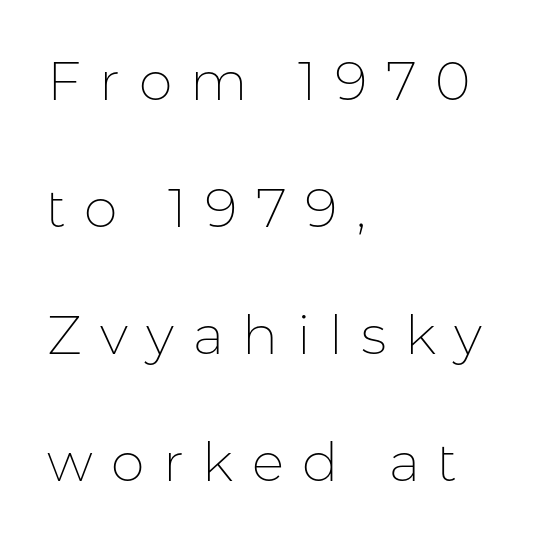
The image shows 54 px thin sans-serif type, upright; set left-aligned, loose line spacing (2.35x), unusually wide letter spacing (+0.34 em), not underlined; low stroke contrast and a medium x-height.
